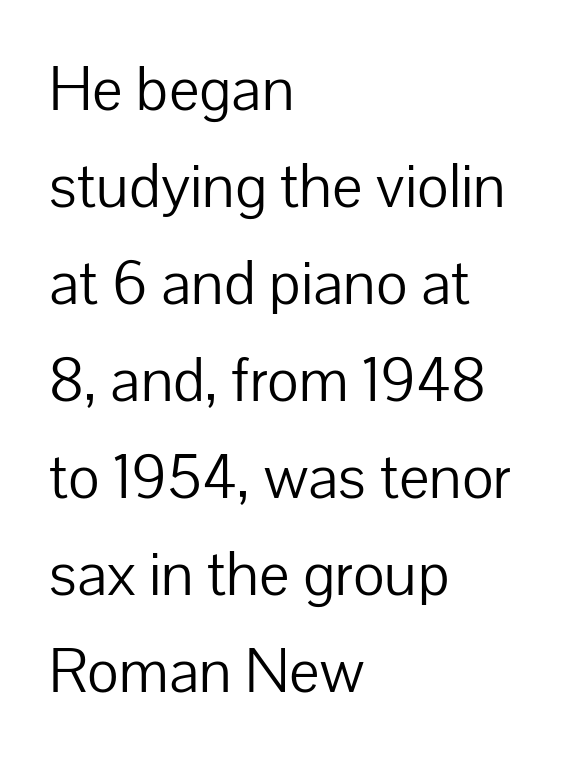
{"serif": "no", "italic": "no", "bold": "no", "weight": "light", "width": "normal", "stroke_contrast": "low", "x_height": "medium", "monospaced": "no", "underline": "no", "align": "left", "line_spacing": "normal", "line_spacing_ratio": 1.59, "letter_spacing": "normal", "letter_spacing_em": 0.0, "glyph_px": 61}
